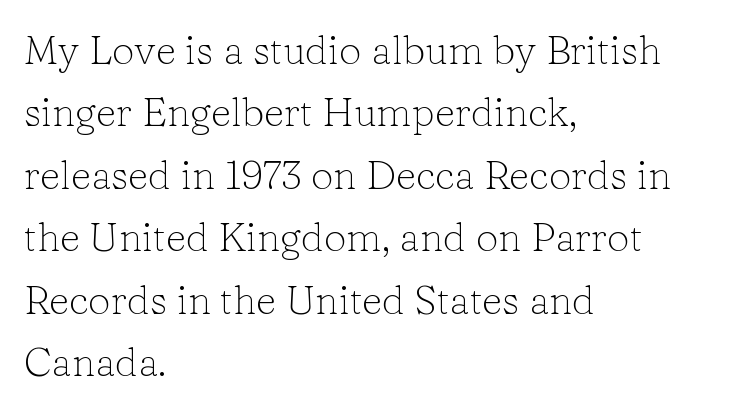
Q: Is the text bold? A: No.
Q: Is the text italic (slanted)? A: No, it is upright.
Q: Is the typeface a serif or a sans-serif typeface? A: Serif.
Q: Is the text underlined? A: No.
Q: How is the paragraph aligned? A: Left-aligned.
Q: Is the spacing between letters normal or unusually wide? A: Normal.
Q: Is the spacing between lines tight, normal or loose? A: Normal.
Q: Width (condensed, normal, or wide)? A: Normal.
Q: Stroke contrast? A: Low.
Q: x-height? A: Medium.
Q: Monospaced? A: No.
